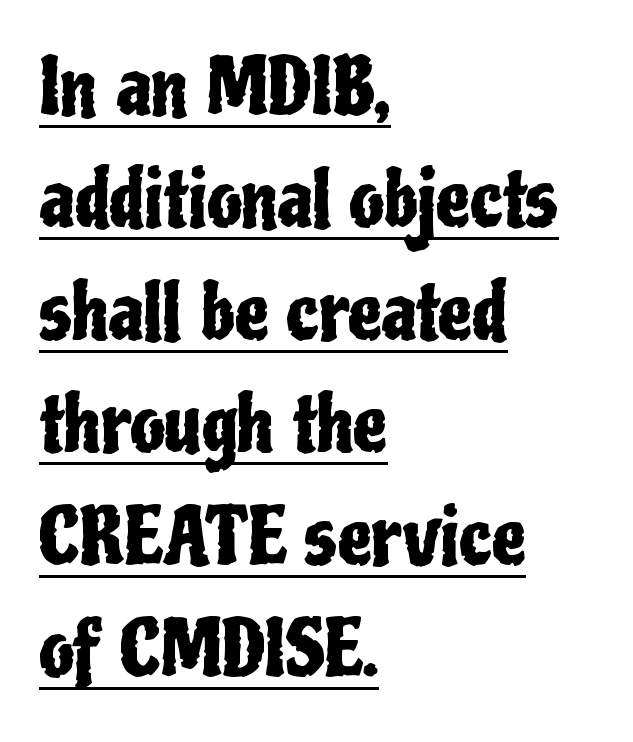
The image shows 77 px condensed sans-serif type, upright; set left-aligned, normal line spacing (1.46x), normal letter spacing, underlined; low stroke contrast and a medium x-height.
